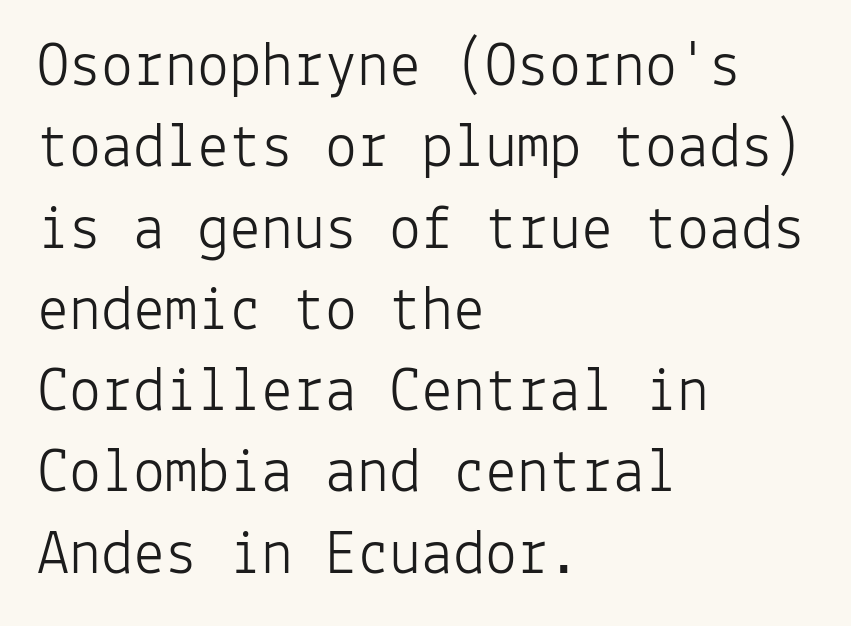
{"serif": "no", "italic": "no", "bold": "no", "weight": "light", "width": "normal", "stroke_contrast": "low", "x_height": "medium", "monospaced": "yes", "underline": "no", "align": "left", "line_spacing": "normal", "line_spacing_ratio": 1.27, "letter_spacing": "normal", "letter_spacing_em": 0.0, "glyph_px": 64}
